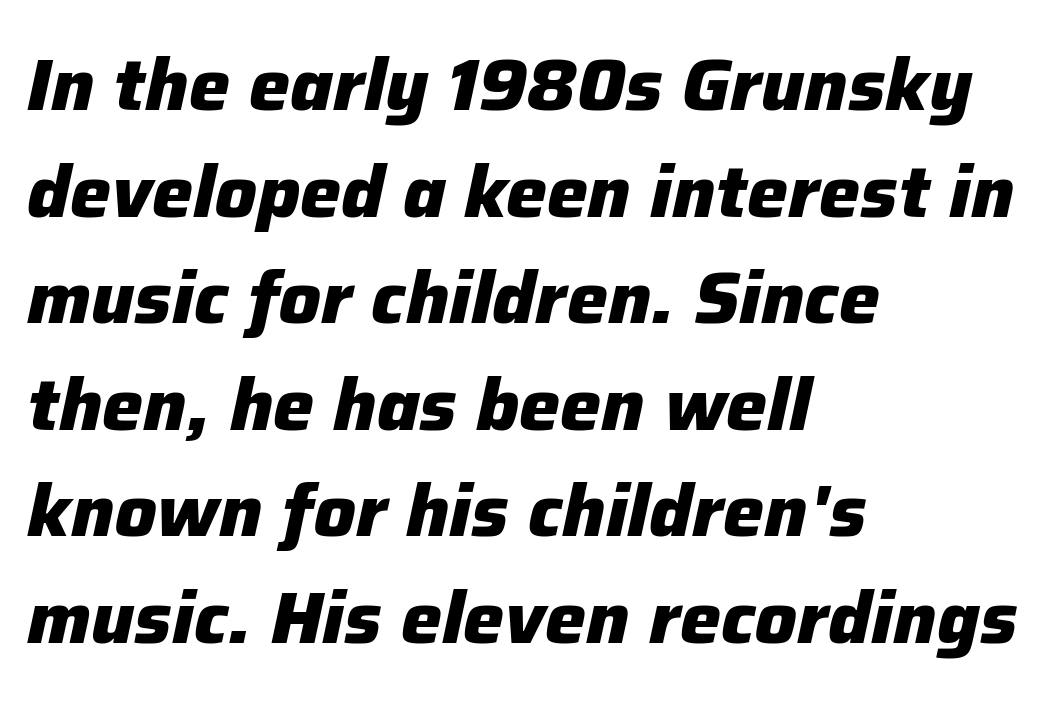
Q: Is the text bold? A: Yes.
Q: Is the text italic (slanted)? A: Yes, it leans right by about 12 degrees.
Q: Is the text underlined? A: No.
Q: How is the paragraph aligned? A: Left-aligned.
Q: Is the spacing between letters normal or unusually wide? A: Normal.
Q: Is the spacing between lines tight, normal or loose? A: Normal.
Q: Width (condensed, normal, or wide)? A: Normal.
Q: Stroke contrast? A: Low.
Q: x-height? A: Medium.
Q: Monospaced? A: No.
